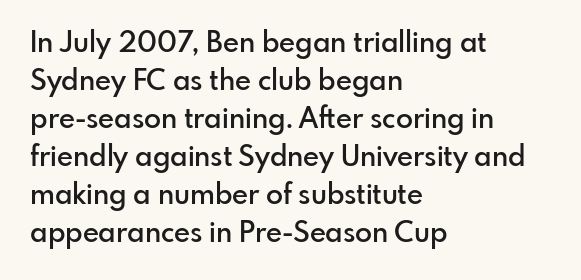
Is the type bold? Partly — it's a semibold, heavier than regular but not fully bold. Is this a fixed-width face? No — the glyphs have proportional, varying widths. I'd call this a sans setting — the letters go barefoot. Every row of glyphs begins at an identical x-position on the left.
